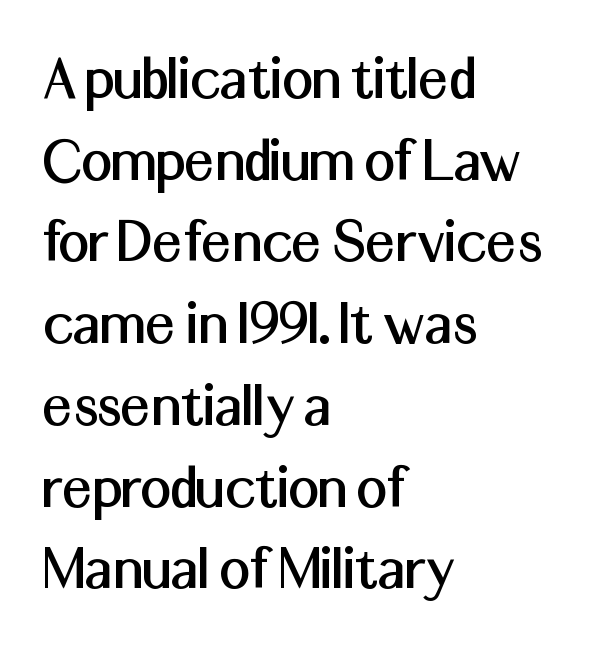
{"serif": "no", "italic": "no", "width": "normal", "stroke_contrast": "medium", "x_height": "medium", "monospaced": "no", "underline": "no", "align": "left", "line_spacing_ratio": 1.22, "letter_spacing": "normal", "letter_spacing_em": 0.0, "glyph_px": 67}
